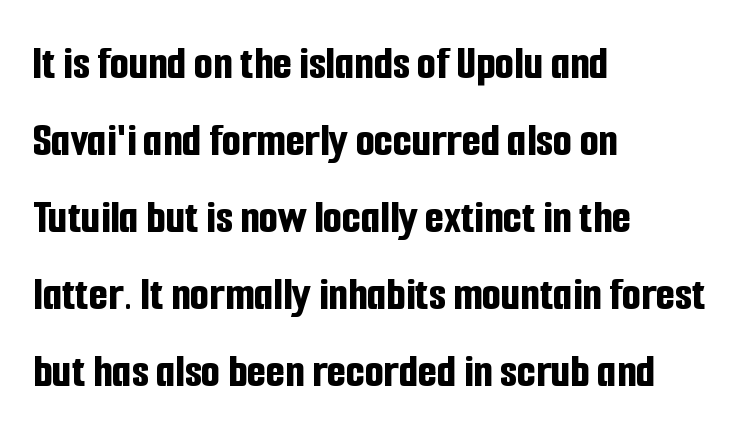
Every character sits straight up, as roman type does. The face used here is rendered with its standard letterfit. Descenders are the only things crossing below the line. Stroke terminals: plain, sans-serif. Character widths vary here, with narrow letters taking less room than wide ones. Heavy-handed strokes throughout: this text is bold.
